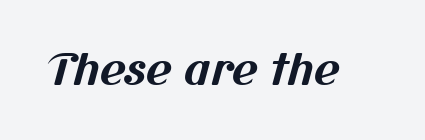
Q: Is the text bold? A: Yes.
Q: Is the typeface a serif or a sans-serif typeface? A: Sans-serif.
Q: Is the text underlined? A: No.
Q: Is the spacing between letters normal or unusually wide? A: Normal.
Q: Width (condensed, normal, or wide)? A: Normal.
Q: Stroke contrast? A: Medium.
Q: x-height? A: Medium.
Q: Monospaced? A: No.
